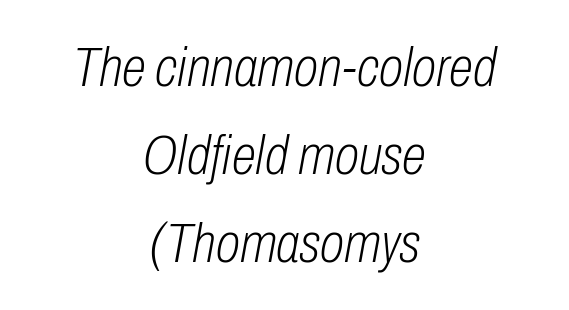
{"italic": "yes", "lean": "right", "slant_degrees": 10, "bold": "no", "weight": "light", "width": "condensed", "stroke_contrast": "low", "x_height": "medium", "monospaced": "no", "underline": "no", "align": "center", "line_spacing": "normal", "line_spacing_ratio": 1.57, "letter_spacing": "normal", "letter_spacing_em": 0.0, "glyph_px": 56}
